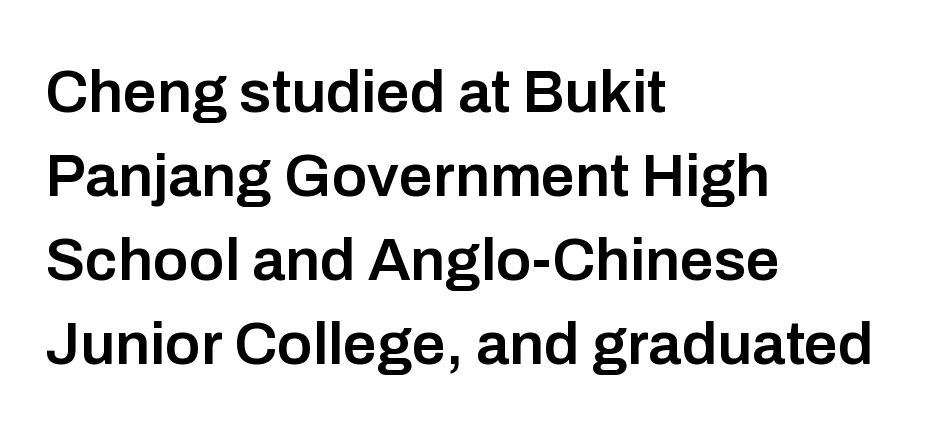
Rows of type keep a routine distance in the vertical direction. A roman cut, with each character standing at attention. There is no visible air inserted between adjacent glyphs. Classification — sans serif. You could not count columns in this text — the font is proportionally spaced.
